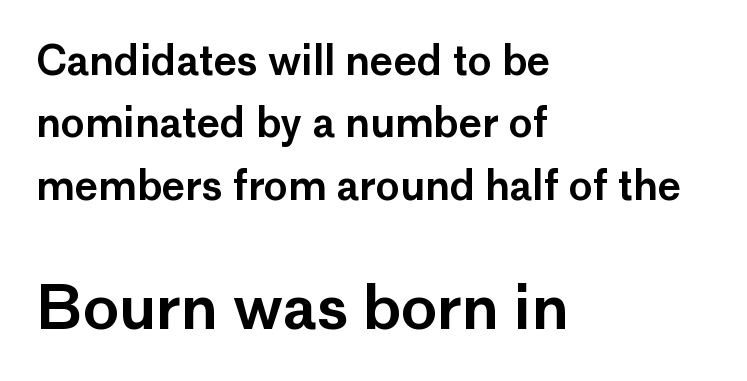
Default kerning and tracking; the words read as compact shapes. These two chunks differ in scale, with the bottom chunk taking the larger measure. The type family on display is of the sans-serif kind. Descenders hang freely into open space. The typesetter chose a ragged-right arrangement here.
